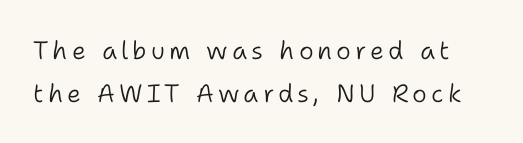
Q: Is the text bold? A: No.
Q: Is the text italic (slanted)? A: No, it is upright.
Q: Is the text underlined? A: No.
